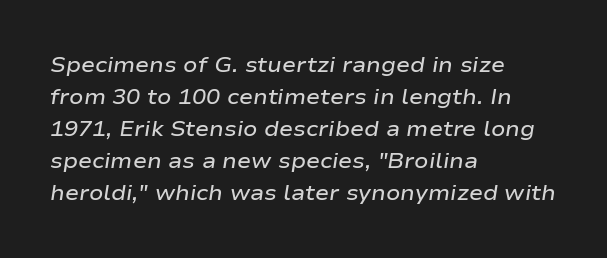
A typesetter would mark this as italic. If you measured baseline to baseline, you'd find a middling distance. The letters are semibold — heavier than regular but short of a full bold. Tracking here is standard; glyphs follow each other at the usual distance. Each row of text sits above clean, open space. The lines are quadded left.
